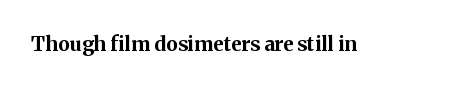
The image shows 20 px bold type, upright; set normal letter spacing, not underlined.
